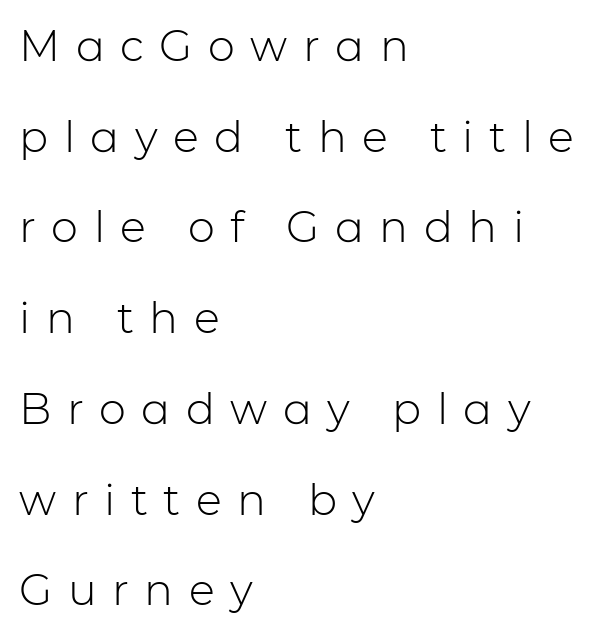
The image shows 43 px light sans-serif type, upright; set left-aligned, loose line spacing (2.11x), unusually wide letter spacing (+0.36 em), not underlined; low stroke contrast and a medium x-height.
